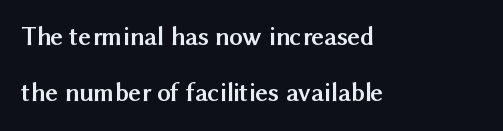
Q: Is the text bold? A: Yes.
Q: Is the text italic (slanted)? A: No, it is upright.
Q: Is the text underlined? A: No.
Q: How is the paragraph aligned? A: Left-aligned.
Q: Is the spacing between letters normal or unusually wide? A: Normal.
Q: Is the spacing between lines tight, normal or loose? A: Loose.
